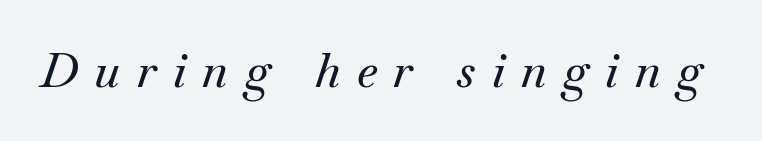
Caption: expanded tracking, letters set apart. Is the type slanted? Yes — the strokes lean at a clear angle. Descenders are the only things crossing below the line. The designer went with a serif here, giving each stem small feet. The passage shown is typed in a proportional face where columns would drift.
